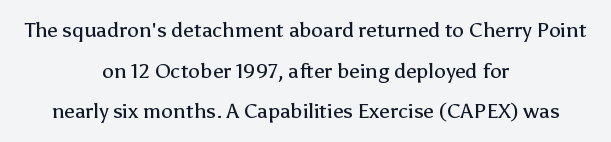
{"italic": "no", "bold": "no", "underline": "no", "align": "center", "line_spacing": "loose", "line_spacing_ratio": 1.93, "letter_spacing": "normal", "letter_spacing_em": 0.0, "glyph_px": 21}
